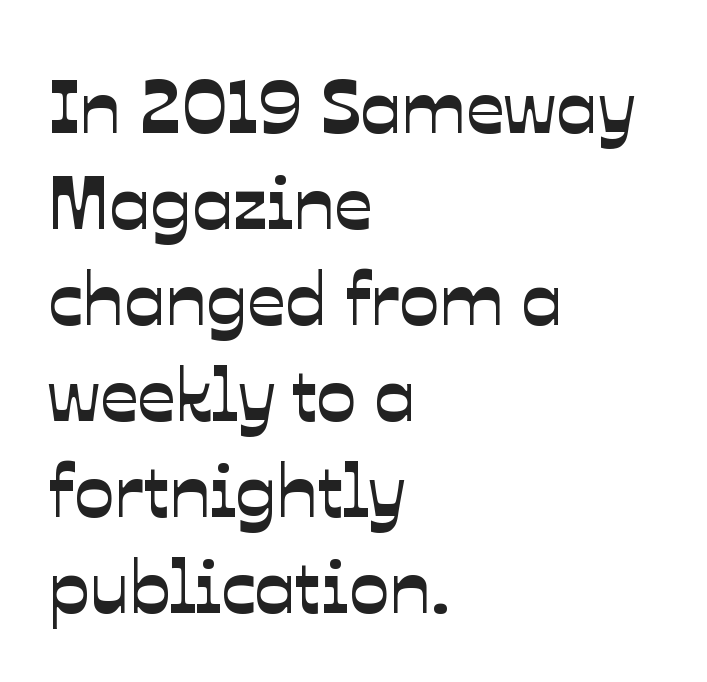
I'd call this a sans setting — the letters go barefoot. The gaps between neighbouring characters are ordinary and unremarkable. Each new line begins a customary step beneath the previous one. Line beginnings align vertically; line endings do not. The space beneath each line is pristine and unruled.
